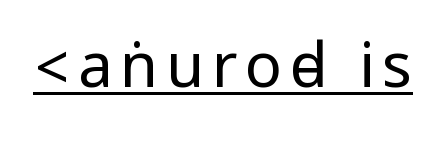
Q: Is the text bold? A: No.
Q: Is the text italic (slanted)? A: No, it is upright.
Q: Is the typeface a serif or a sans-serif typeface? A: Sans-serif.
Q: Is the text underlined? A: Yes.
Q: Width (condensed, normal, or wide)? A: Condensed.
Q: Stroke contrast? A: Low.
